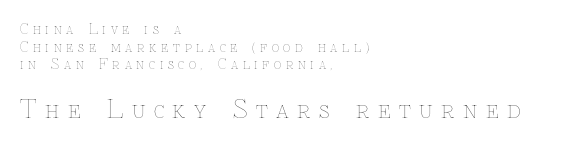
{"italic": "no", "bold": "no", "underline": "no", "align": "left", "line_spacing": "normal", "line_spacing_ratio": 1.26, "letter_spacing": "wide", "letter_spacing_em": 0.34, "larger_block": "second", "size_ratio": 1.79, "glyph_px": 25}
